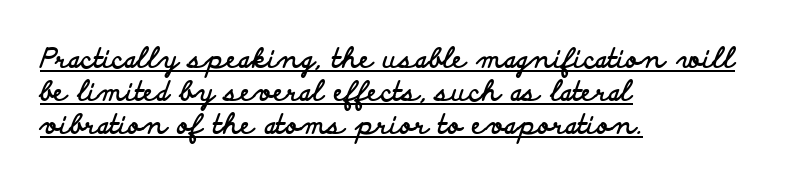
{"bold": "yes", "underline": "yes", "align": "left", "line_spacing_ratio": 1.22, "letter_spacing": "normal", "letter_spacing_em": 0.0, "glyph_px": 27}
